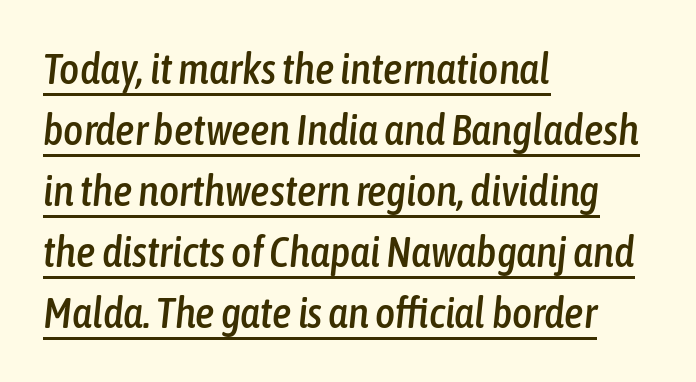
Q: Is the text italic (slanted)? A: Yes, it leans right by about 6 degrees.
Q: Is the text underlined? A: Yes.
Q: How is the paragraph aligned? A: Left-aligned.
Q: Is the spacing between letters normal or unusually wide? A: Normal.
Q: Is the spacing between lines tight, normal or loose? A: Normal.
Q: Width (condensed, normal, or wide)? A: Condensed.
Q: Stroke contrast? A: Low.
Q: x-height? A: Medium.
Q: Monospaced? A: No.
